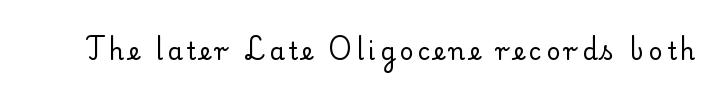
Only glyphs here, with clear space below each row. Posture: upright roman. The font is comparable to plain body text, perhaps lighter.
